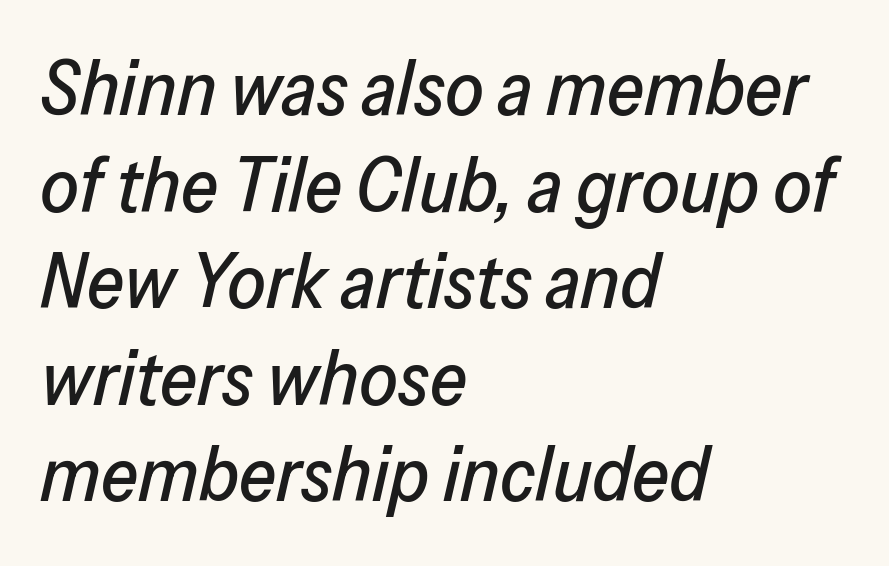
The rendering keeps characters at their native spacing. A typesetter would call this proportional, since set widths differ per character. Characters are canted at an angle relative to the baseline's perpendicular. Baseline-to-baseline distance is the conventional proportion of letter height. These lines are set flush left with a ragged right edge.
